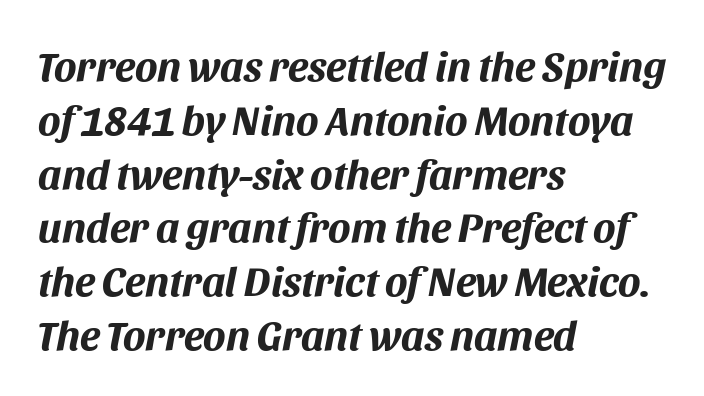
The image shows 42 px bold type, italic (leaning right); set left-aligned, normal line spacing (1.28x), normal letter spacing, not underlined; medium stroke contrast and a large x-height.
